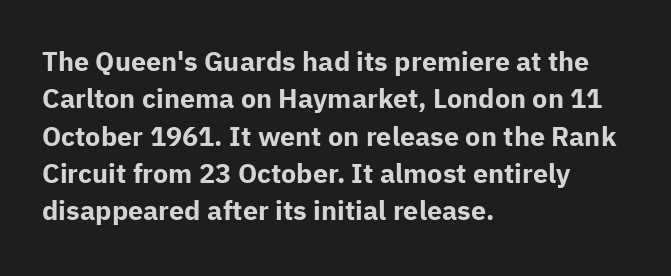
Q: Is the text bold? A: Yes.
Q: Is the text italic (slanted)? A: No, it is upright.
Q: Is the text underlined? A: No.
Q: How is the paragraph aligned? A: Left-aligned.
Q: Is the spacing between letters normal or unusually wide? A: Normal.
Q: Is the spacing between lines tight, normal or loose? A: Normal.
